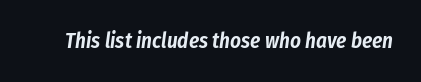
Quick note: underline off. Glyph-to-glyph distance matches everyday printed text. The typography opts for an oblique posture over an upright one.
